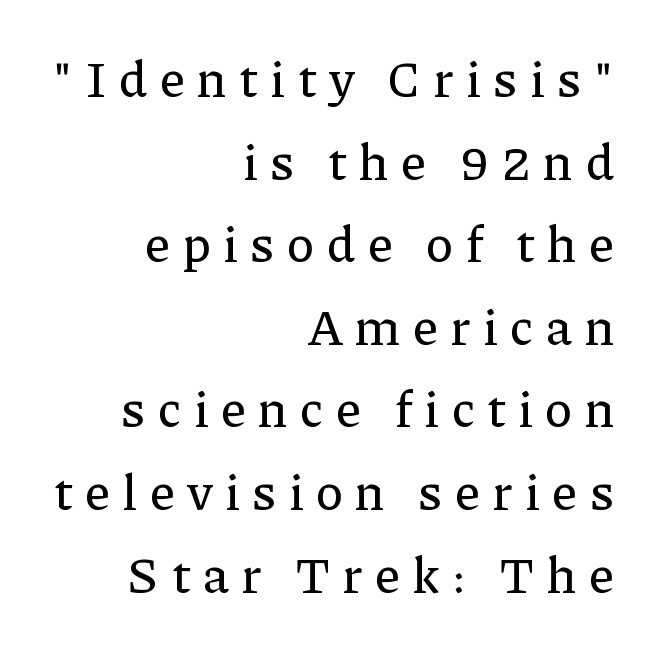
The image shows 51 px serif type, upright; set right-aligned, normal line spacing (1.62x), unusually wide letter spacing (+0.25 em), not underlined; low stroke contrast and a medium x-height.
